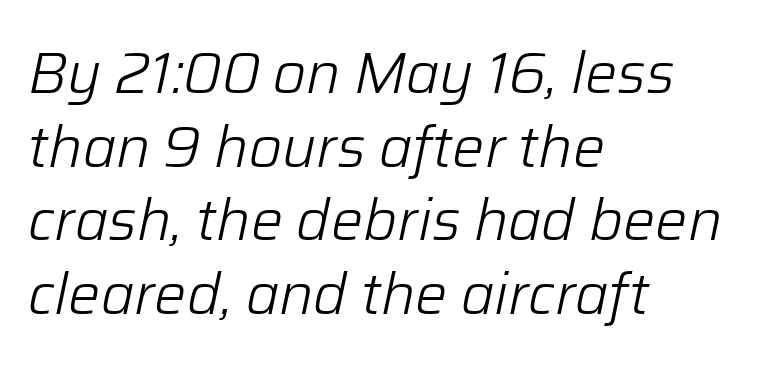
Q: Is the text bold? A: No.
Q: Is the text italic (slanted)? A: Yes, it leans right by about 12 degrees.
Q: Is the text underlined? A: No.
Q: How is the paragraph aligned? A: Left-aligned.
Q: Is the spacing between letters normal or unusually wide? A: Normal.
Q: Is the spacing between lines tight, normal or loose? A: Normal.
Q: Width (condensed, normal, or wide)? A: Normal.
Q: Stroke contrast? A: Low.
Q: x-height? A: Medium.
Q: Monospaced? A: No.
